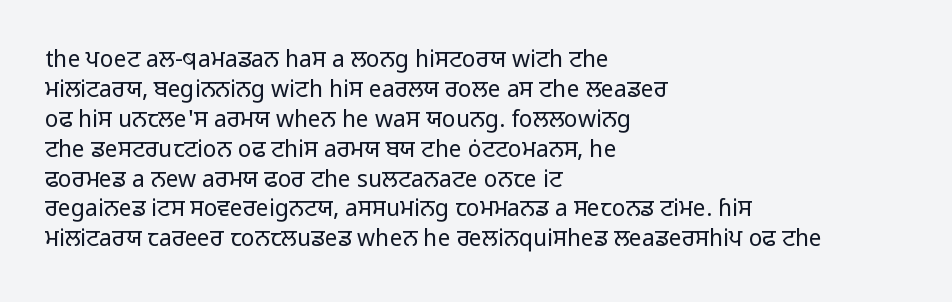
{"italic": "no", "bold": "no", "underline": "no", "align": "left", "line_spacing": "normal", "line_spacing_ratio": 1.3, "letter_spacing": "normal", "letter_spacing_em": 0.0, "glyph_px": 23}
